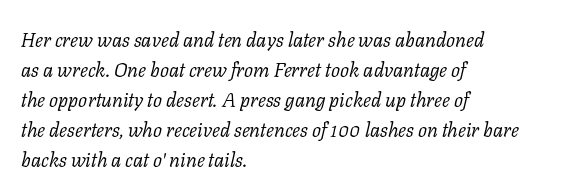
{"italic": "yes", "lean": "right", "slant_degrees": 11, "bold": "no", "underline": "no", "align": "left", "line_spacing": "normal", "line_spacing_ratio": 1.5, "letter_spacing": "normal", "letter_spacing_em": 0.0, "glyph_px": 20}
